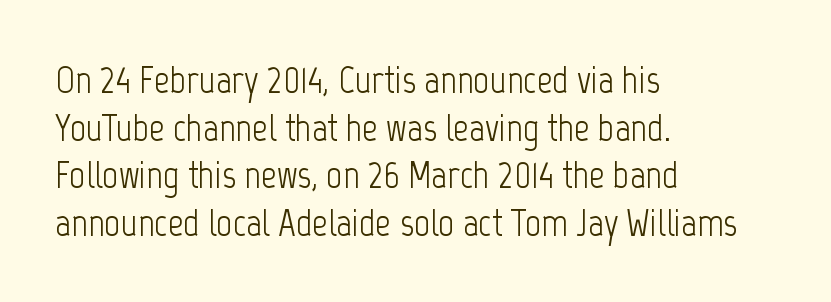
The image shows 39 px light, condensed sans-serif type, upright; set left-aligned, line spacing 1.22x, normal letter spacing, not underlined; low stroke contrast and a medium x-height.
